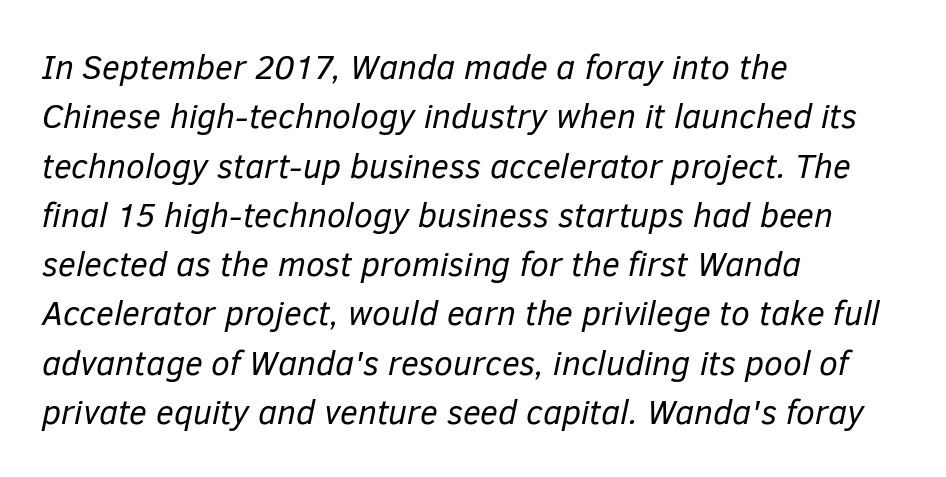
The face used here has a pronounced slope to its letters. Visually the block forms a straight wall on the left and a jagged coastline on the right. Stroke thickness stays within the range of a standard reading face or lighter. Note the varied advance widths — an 'i' is clearly narrower than an 'm'. If you measured baseline to baseline, you'd find a middling distance.
